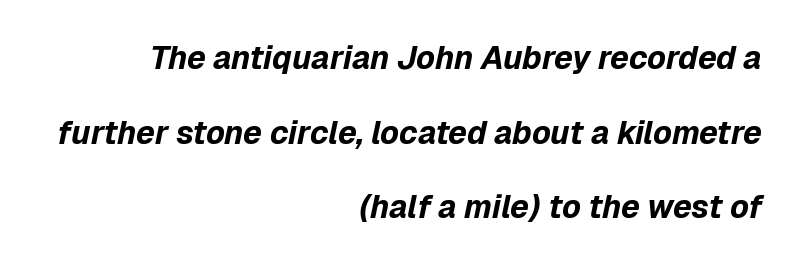
Leading: increased. The type is set solid horizontally, with unmodified tracking. These lines were composed using italics. These lines stack with their right ends in a neat column.
